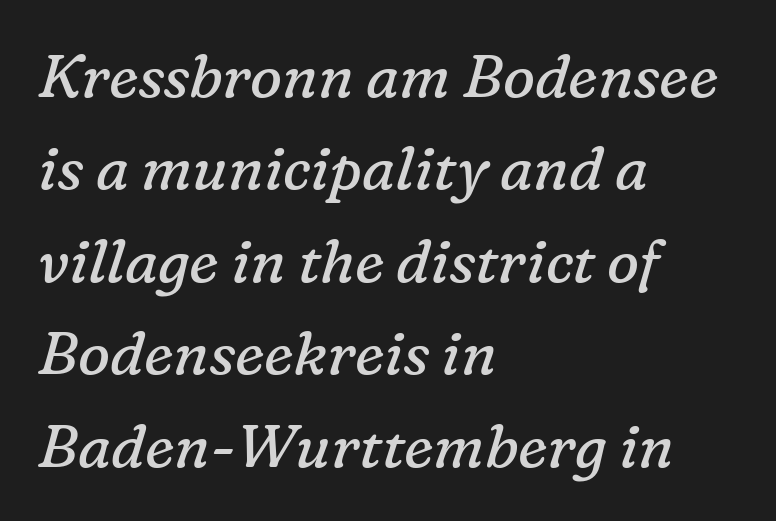
Q: Is the text bold? A: No.
Q: Is the text italic (slanted)? A: Yes, it leans right by about 16 degrees.
Q: Is the typeface a serif or a sans-serif typeface? A: Serif.
Q: Is the text underlined? A: No.
Q: How is the paragraph aligned? A: Left-aligned.
Q: Is the spacing between letters normal or unusually wide? A: Normal.
Q: Is the spacing between lines tight, normal or loose? A: Normal.
Q: Width (condensed, normal, or wide)? A: Normal.
Q: Stroke contrast? A: Low.
Q: x-height? A: Medium.
Q: Monospaced? A: No.
